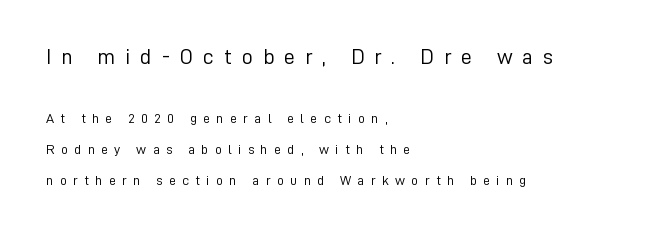
The image shows 22 px text type, upright; set left-aligned, loose line spacing (2.21x), unusually wide letter spacing (+0.45 em), not underlined; the first (top) block is 1.57x larger.
